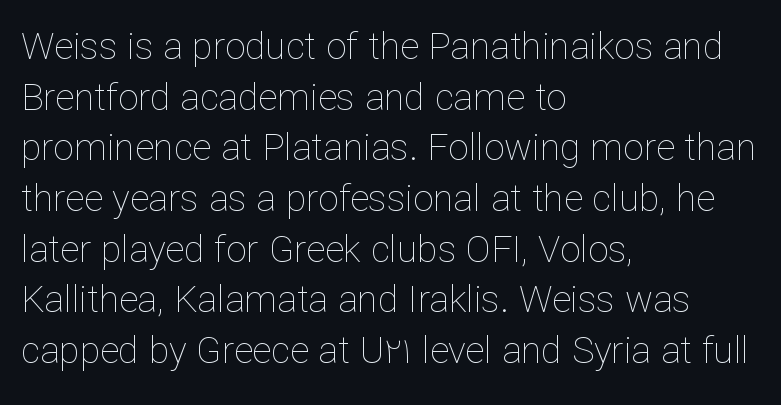
{"italic": "no", "bold": "no", "weight": "thin", "width": "normal", "stroke_contrast": "low", "x_height": "medium", "monospaced": "no", "underline": "no", "align": "left", "line_spacing": "normal", "line_spacing_ratio": 1.37, "letter_spacing": "normal", "letter_spacing_em": 0.0, "glyph_px": 37}
